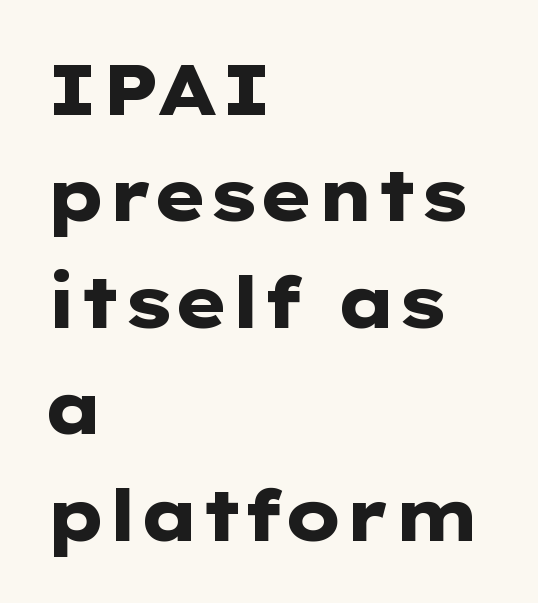
Just letters on the line, the space beneath them empty. In terms of letterspacing, this is plain default setting. Each line starts at the same left margin while the right side varies. The font is running at its bold setting. Unlike italic type, these characters show no tilt at all.
